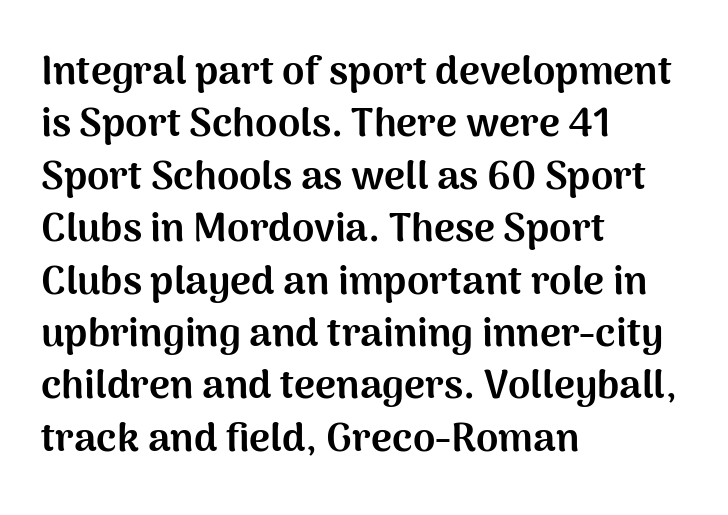
The image shows 40 px bold sans-serif type, upright; set left-aligned, normal line spacing (1.31x), normal letter spacing, not underlined; medium stroke contrast and a medium x-height.
